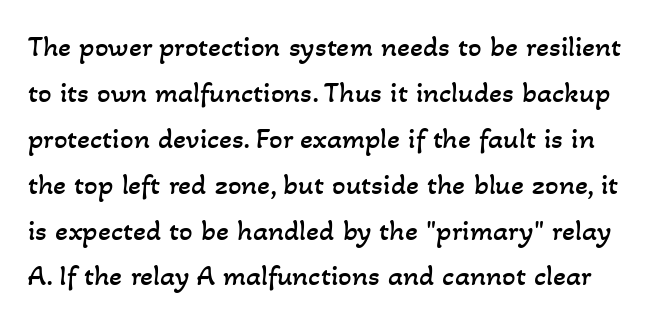
The image shows 30 px regular-weight type; set normal line spacing (1.53x), normal letter spacing, not underlined; low stroke contrast and a small x-height.
